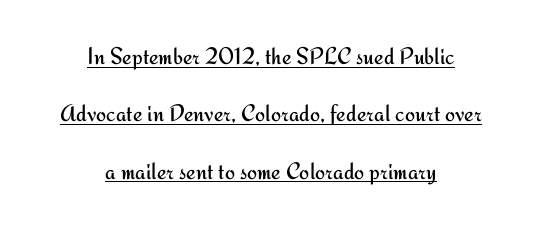
{"italic": "no", "bold": "no", "underline": "yes", "align": "center", "line_spacing": "loose", "line_spacing_ratio": 2.39, "letter_spacing": "normal", "letter_spacing_em": 0.0, "glyph_px": 24}
